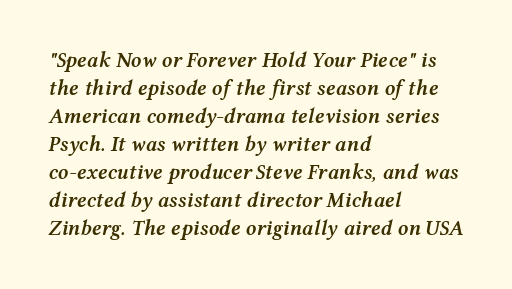
{"italic": "yes", "lean": "right", "slant_degrees": 12, "bold": "semi", "underline": "no", "align": "left", "line_spacing": "normal", "line_spacing_ratio": 1.33, "letter_spacing": "normal", "letter_spacing_em": 0.0, "glyph_px": 21}
